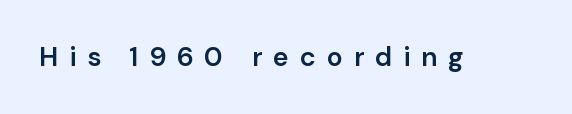
Q: Is the text bold? A: Semi-bold.
Q: Is the text italic (slanted)? A: No, it is upright.
Q: Is the text underlined? A: No.
Q: Is the spacing between letters normal or unusually wide? A: Unusually wide.
